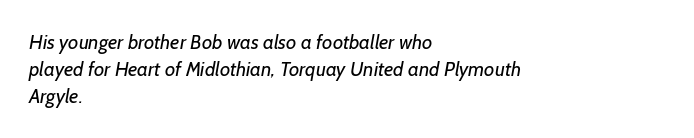
{"bold": "no", "underline": "no", "align": "left", "line_spacing": "normal", "line_spacing_ratio": 1.36, "letter_spacing": "normal", "letter_spacing_em": 0.0, "glyph_px": 20}
